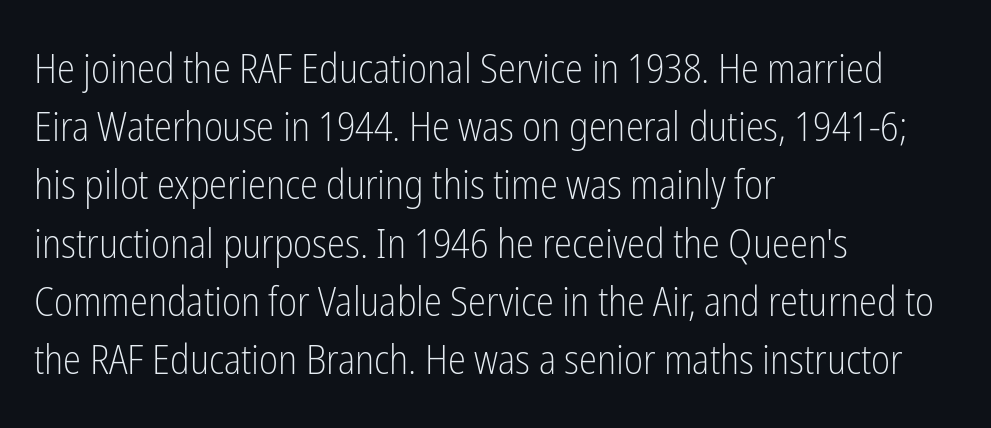
Unlike italic type, these characters show no tilt at all. The horizontal fit of the characters is conventional and even. Heft: none added — not bold. This sample uses a sans-serif face. One-word summary of the alignment: left.
